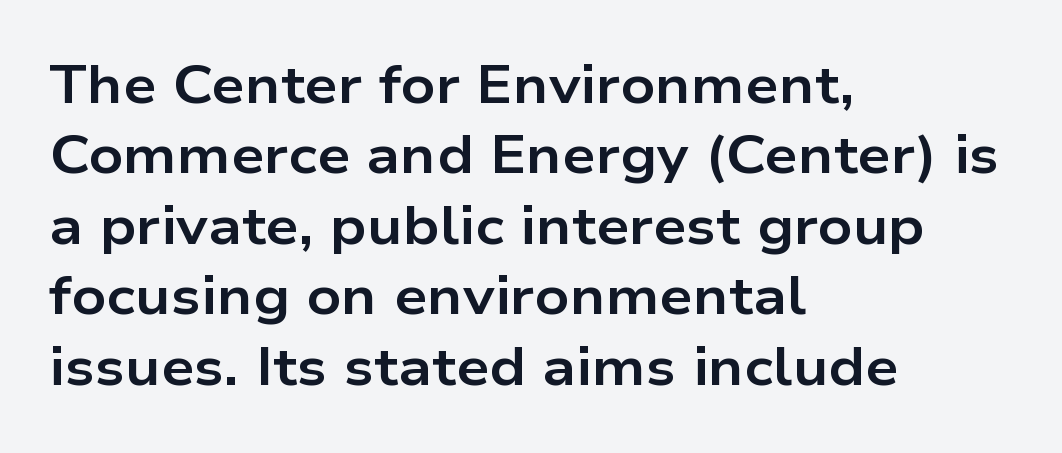
One-word summary of the alignment: left. Type without underlining. Thick stems and heavy bowls — unmistakably bold. The face used here is rendered with its standard letterfit.
